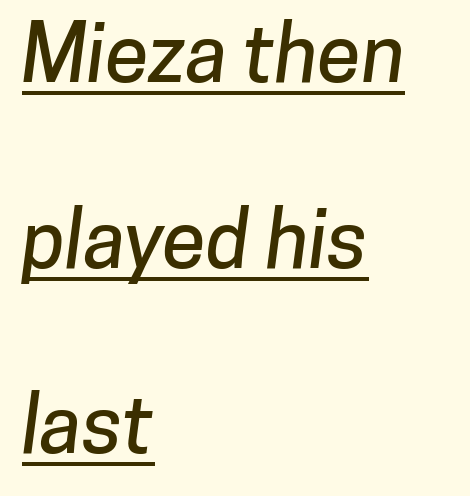
The image shows 79 px sans-serif type; set left-aligned, loose line spacing (2.35x), normal letter spacing, underlined; low stroke contrast and a medium x-height.
